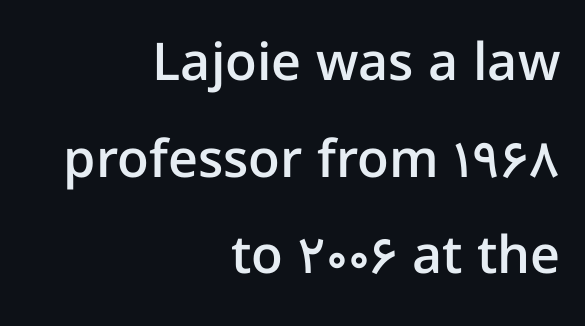
Q: Is the text bold? A: Semi-bold.
Q: Is the text italic (slanted)? A: No, it is upright.
Q: Is the typeface a serif or a sans-serif typeface? A: Sans-serif.
Q: Is the text underlined? A: No.
Q: How is the paragraph aligned? A: Right-aligned.
Q: Is the spacing between letters normal or unusually wide? A: Normal.
Q: Width (condensed, normal, or wide)? A: Normal.
Q: Stroke contrast? A: Low.
Q: x-height? A: Medium.
Q: Monospaced? A: No.
